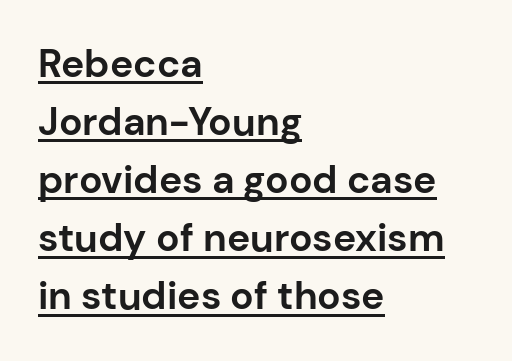
Q: Is the text bold? A: Yes.
Q: Is the text italic (slanted)? A: No, it is upright.
Q: Is the typeface a serif or a sans-serif typeface? A: Sans-serif.
Q: Is the text underlined? A: Yes.
Q: How is the paragraph aligned? A: Left-aligned.
Q: Is the spacing between letters normal or unusually wide? A: Normal.
Q: Is the spacing between lines tight, normal or loose? A: Normal.
Q: Width (condensed, normal, or wide)? A: Normal.
Q: Stroke contrast? A: Low.
Q: x-height? A: Medium.
Q: Monospaced? A: No.
